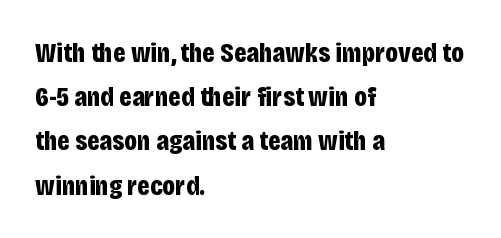
{"serif": "no", "italic": "no", "bold": "yes", "weight": "bold", "width": "condensed", "stroke_contrast": "low", "x_height": "large", "monospaced": "no", "underline": "no", "align": "left", "line_spacing": "normal", "line_spacing_ratio": 1.58, "letter_spacing": "normal", "letter_spacing_em": 0.0, "glyph_px": 28}
